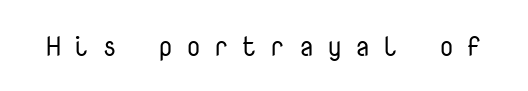
The image shows 27 px text type, upright; set unusually wide letter spacing (+0.48 em), not underlined.
